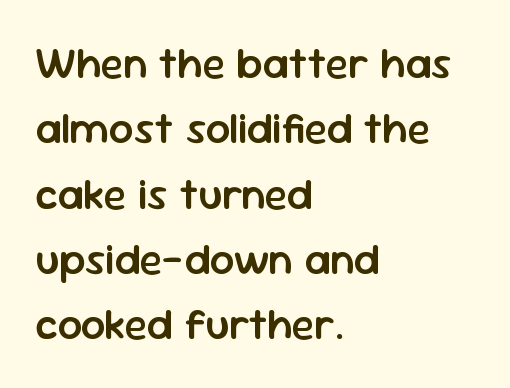
{"serif": "no", "italic": "no", "bold": "semi", "weight": "semibold", "width": "normal", "stroke_contrast": "low", "x_height": "medium", "monospaced": "no", "underline": "no", "align": "left", "line_spacing": "normal", "line_spacing_ratio": 1.52, "letter_spacing": "normal", "letter_spacing_em": 0.0, "glyph_px": 43}
